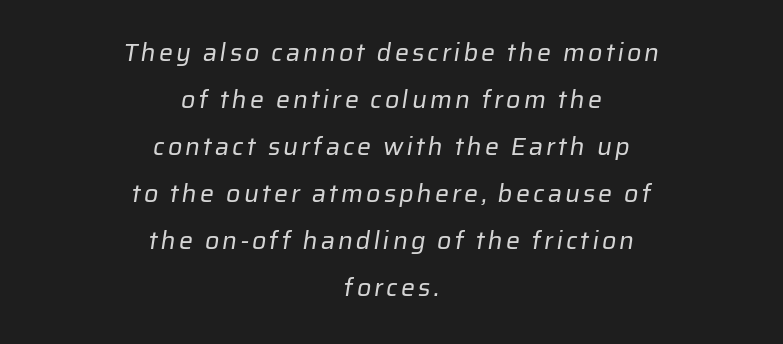
The image shows 25 px text type; set centered, line spacing 1.88x, not underlined.
